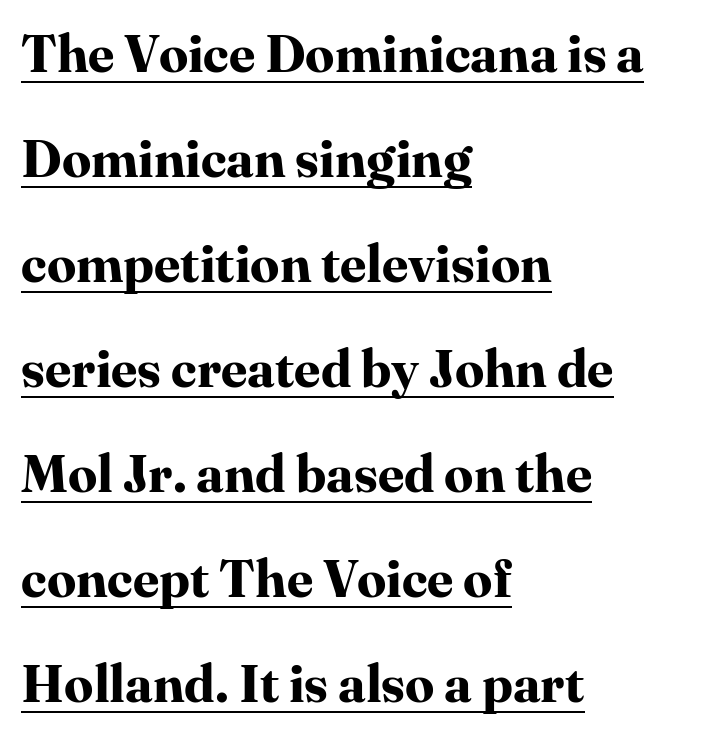
{"serif": "yes", "italic": "no", "bold": "yes", "weight": "bold", "width": "normal", "stroke_contrast": "high", "x_height": "medium", "monospaced": "no", "underline": "yes", "align": "left", "line_spacing": "loose", "line_spacing_ratio": 2.02, "letter_spacing": "normal", "letter_spacing_em": 0.0, "glyph_px": 52}
